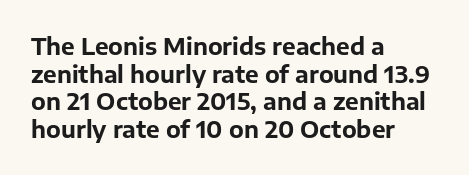
The letters stand upright; this is a roman face. Each word holds together tightly as a unit, with standard inter-letter gaps. Underline: absent. Notice how thick the strokes are: this is what a full bold looks like. The setting favours the left margin, as ordinary paragraphs usually do.
